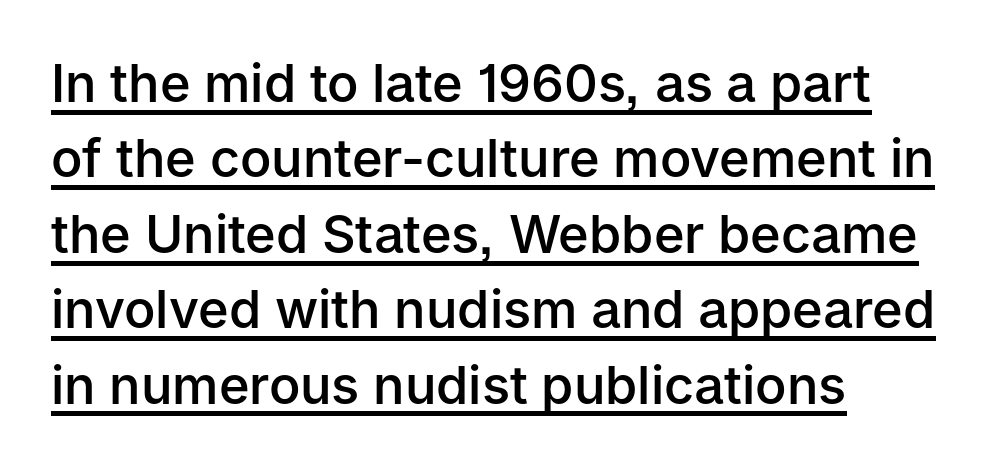
{"serif": "no", "italic": "no", "bold": "semi", "weight": "semibold", "width": "normal", "stroke_contrast": "low", "x_height": "medium", "monospaced": "no", "underline": "yes", "align": "left", "line_spacing": "normal", "line_spacing_ratio": 1.45, "letter_spacing": "normal", "letter_spacing_em": 0.0, "glyph_px": 52}
